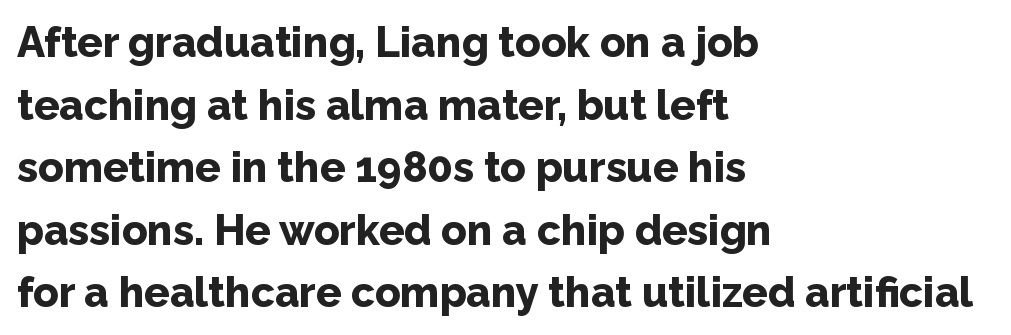
{"serif": "no", "italic": "no", "bold": "yes", "weight": "bold", "width": "normal", "stroke_contrast": "low", "x_height": "medium", "monospaced": "no", "underline": "no", "align": "left", "line_spacing": "normal", "line_spacing_ratio": 1.49, "letter_spacing": "normal", "letter_spacing_em": 0.0, "glyph_px": 42}
